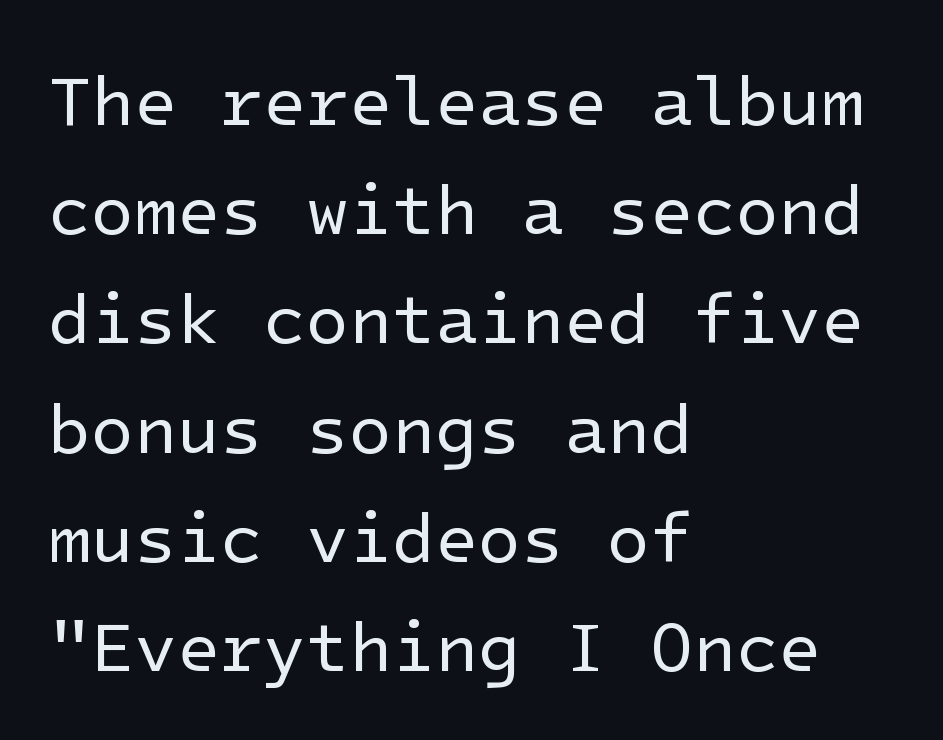
Q: Is the text bold? A: No.
Q: Is the text italic (slanted)? A: No, it is upright.
Q: Is the typeface a serif or a sans-serif typeface? A: Sans-serif.
Q: Is the text underlined? A: No.
Q: How is the paragraph aligned? A: Left-aligned.
Q: Is the spacing between letters normal or unusually wide? A: Normal.
Q: Is the spacing between lines tight, normal or loose? A: Normal.
Q: Width (condensed, normal, or wide)? A: Normal.
Q: Stroke contrast? A: Low.
Q: x-height? A: Medium.
